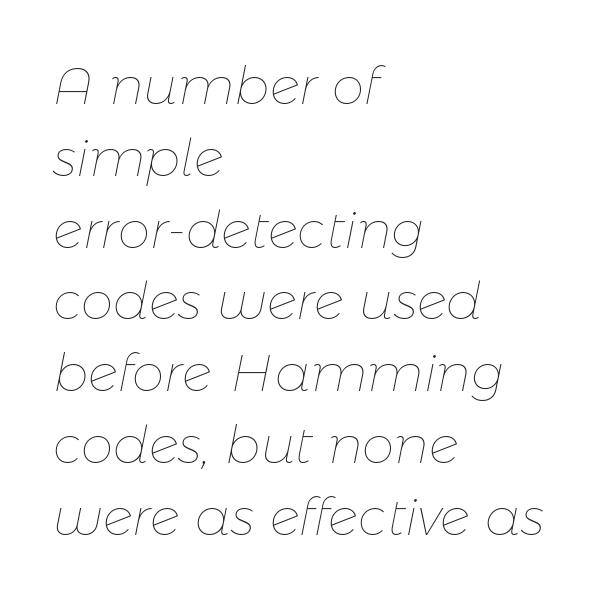
Quick note: italic. The line texture is even and compact thanks to regular tracking. Rule under the text: the space is simply empty. Reading down the column, the eye jumps a familiar distance to each next line.
